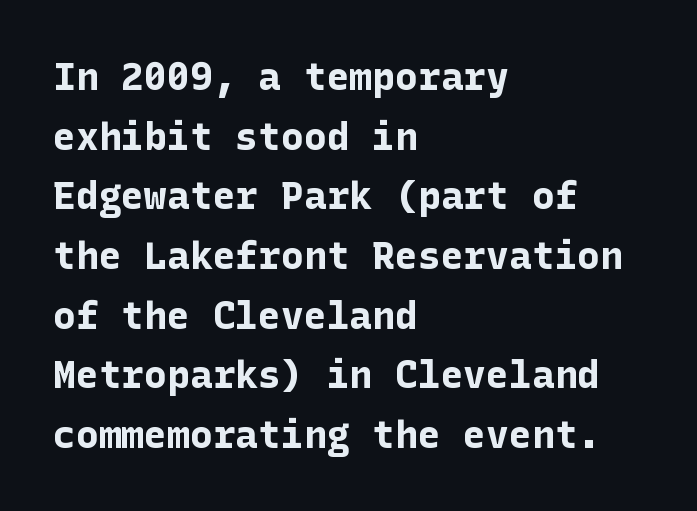
{"serif": "no", "italic": "no", "bold": "yes", "weight": "bold", "width": "normal", "stroke_contrast": "low", "x_height": "medium", "underline": "no", "align": "left", "line_spacing": "normal", "line_spacing_ratio": 1.57, "letter_spacing": "normal", "letter_spacing_em": 0.0, "glyph_px": 38}
